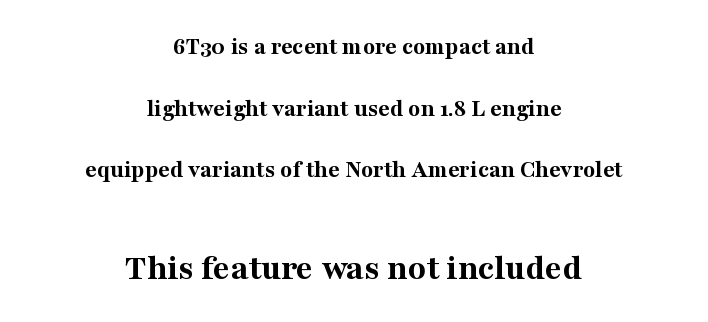
The image shows 37 px bold serif type, upright; set centered, loose line spacing (2.47x), normal letter spacing, not underlined; the second (bottom) block is 1.48x larger; medium stroke contrast and a medium x-height.
